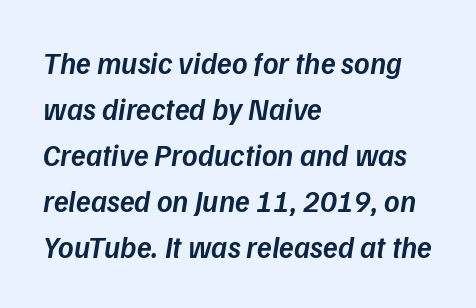
{"italic": "yes", "lean": "right", "slant_degrees": 9, "bold": "semi", "weight": "semibold", "width": "normal", "stroke_contrast": "low", "x_height": "medium", "monospaced": "no", "underline": "no", "align": "left", "line_spacing": "normal", "line_spacing_ratio": 1.53, "letter_spacing": "normal", "letter_spacing_em": 0.0, "glyph_px": 30}
